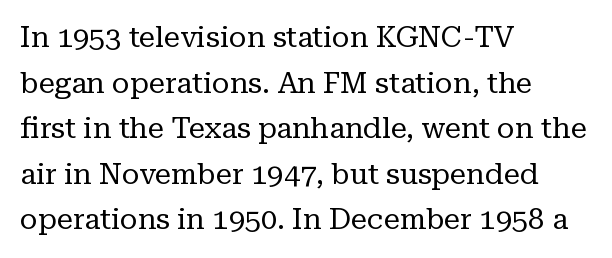
{"serif": "yes", "italic": "no", "bold": "no", "weight": "regular", "width": "normal", "stroke_contrast": "low", "x_height": "medium", "monospaced": "no", "underline": "no", "align": "left", "line_spacing": "normal", "line_spacing_ratio": 1.57, "letter_spacing": "normal", "letter_spacing_em": 0.0, "glyph_px": 29}
